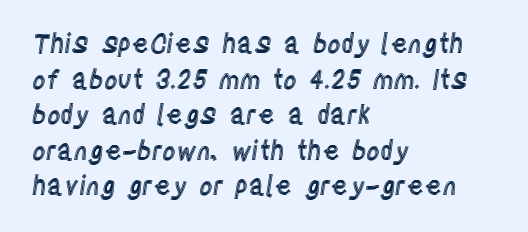
Compared with a centered layout, this one pins lines to the left instead. The type is set solid horizontally, with unmodified tracking. Vertical spacing — default. A bare baseline throughout the passage.
